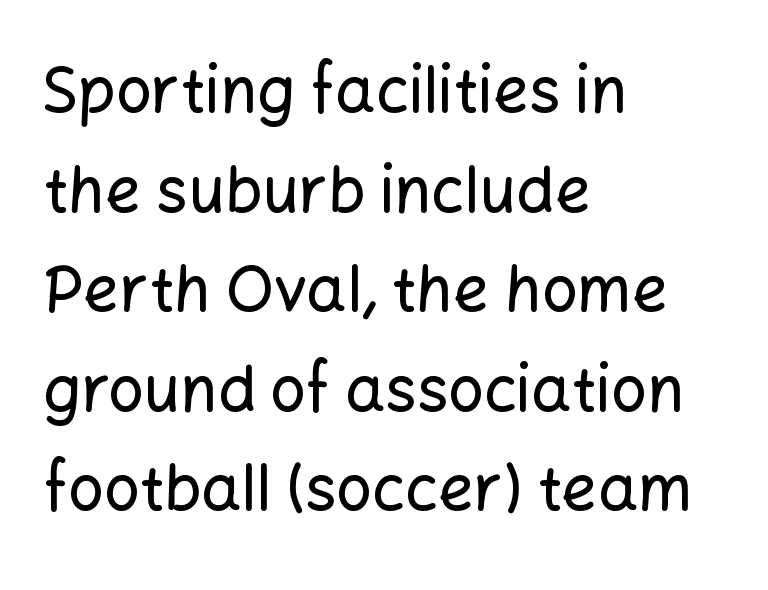
{"serif": "no", "italic": "no", "width": "normal", "stroke_contrast": "low", "x_height": "medium", "monospaced": "no", "underline": "no", "align": "left", "line_spacing": "normal", "line_spacing_ratio": 1.58, "letter_spacing": "normal", "letter_spacing_em": 0.0, "glyph_px": 63}
